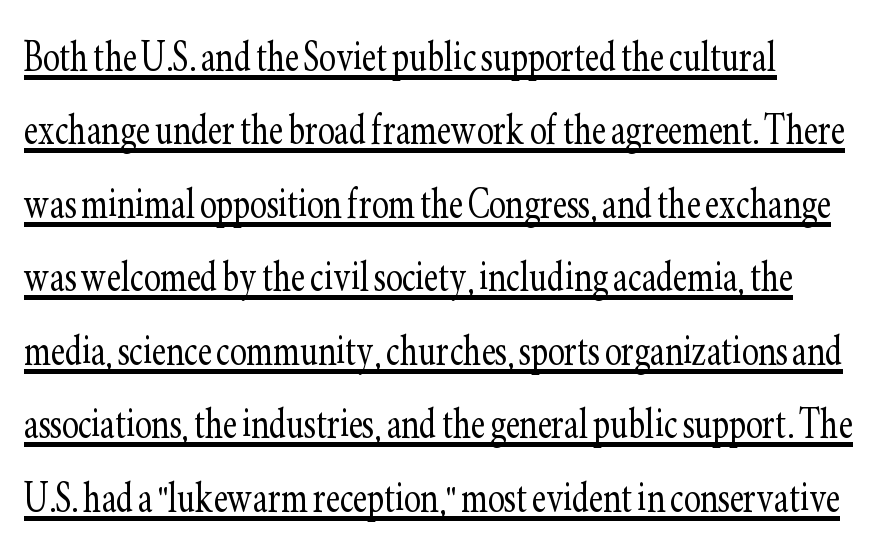
Q: Is the text bold? A: No.
Q: Is the text italic (slanted)? A: No, it is upright.
Q: Is the typeface a serif or a sans-serif typeface? A: Serif.
Q: Is the text underlined? A: Yes.
Q: Is the spacing between letters normal or unusually wide? A: Normal.
Q: Is the spacing between lines tight, normal or loose? A: Normal.
Q: Width (condensed, normal, or wide)? A: Condensed.
Q: Stroke contrast? A: Low.
Q: x-height? A: Small.
Q: Monospaced? A: No.
